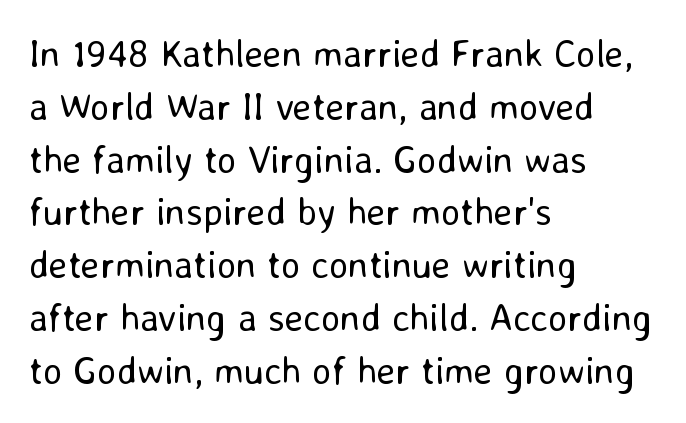
{"serif": "no", "italic": "no", "bold": "no", "weight": "regular", "width": "normal", "stroke_contrast": "low", "x_height": "medium", "monospaced": "no", "underline": "no", "align": "left", "line_spacing": "normal", "line_spacing_ratio": 1.39, "letter_spacing": "normal", "letter_spacing_em": 0.0, "glyph_px": 38}
